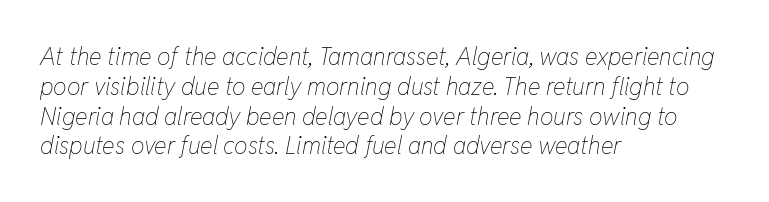
Q: Is the text bold? A: No.
Q: Is the text italic (slanted)? A: Yes, it leans right by about 11 degrees.
Q: Is the text underlined? A: No.
Q: How is the paragraph aligned? A: Left-aligned.
Q: Is the spacing between letters normal or unusually wide? A: Normal.
